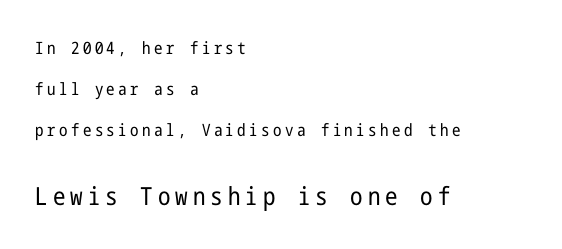
A bare baseline throughout the passage. Look at the tracking — it's clearly loosened, letters drifting apart. Heft: none added — not bold. Italic: no, the glyphs are upright roman.
